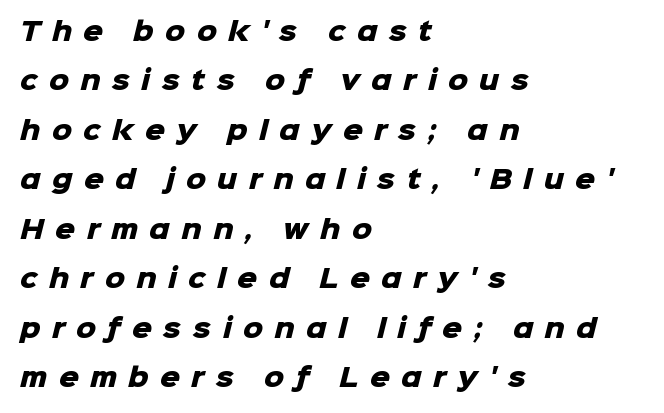
The image shows 25 px bold type; set left-aligned, loose line spacing (1.98x), unusually wide letter spacing (+0.45 em), not underlined.
